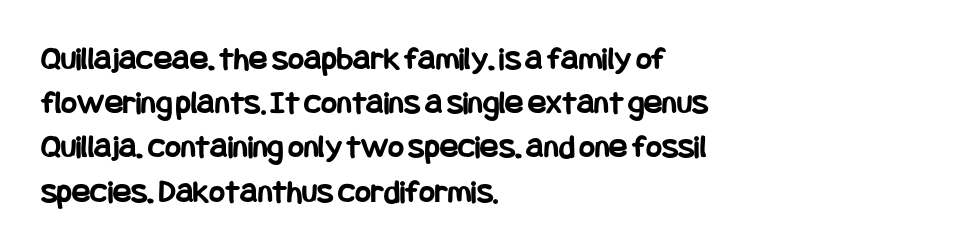
The image shows 34 px bold, condensed sans-serif type, upright; set left-aligned, normal line spacing (1.3x), normal letter spacing, not underlined; low stroke contrast and a large x-height.
